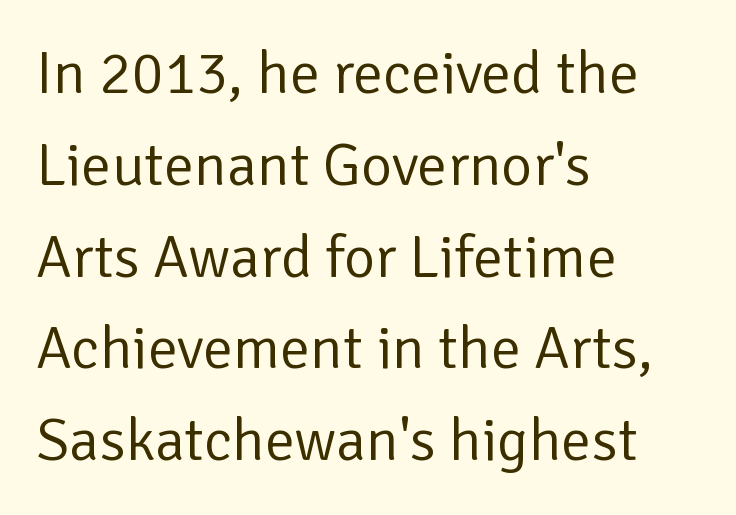
{"serif": "no", "italic": "no", "bold": "no", "weight": "regular", "width": "normal", "stroke_contrast": "low", "x_height": "medium", "monospaced": "no", "underline": "no", "align": "left", "line_spacing": "normal", "line_spacing_ratio": 1.53, "letter_spacing": "normal", "letter_spacing_em": 0.0, "glyph_px": 60}
